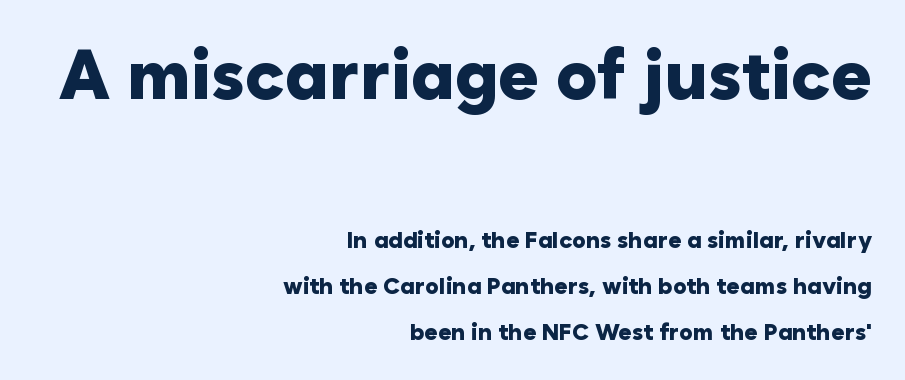
Every letter is thick-stroked: bold, no question. Letterform terminals end flat and unadorned throughout the passage. No extra tracking has been applied to these lines. This is roman type, the default non-slanted kind.
